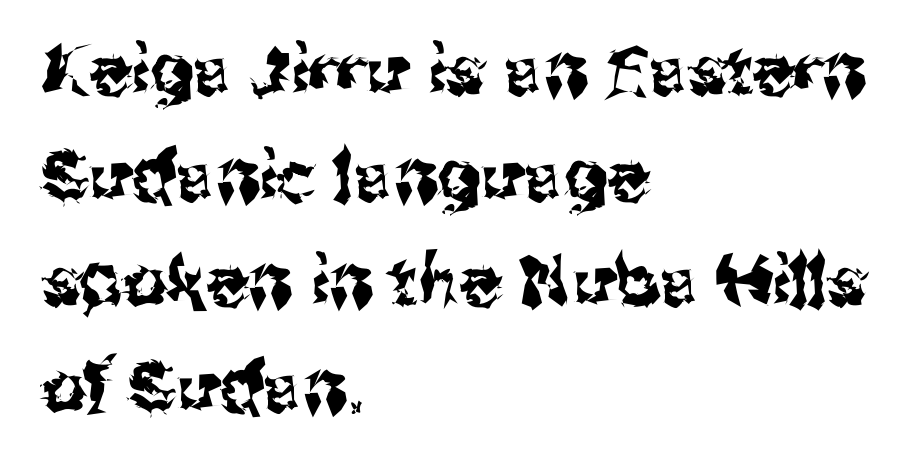
The image shows 69 px sans-serif type, upright; set left-aligned, normal line spacing (1.53x), normal letter spacing, not underlined; medium stroke contrast and a medium x-height.
